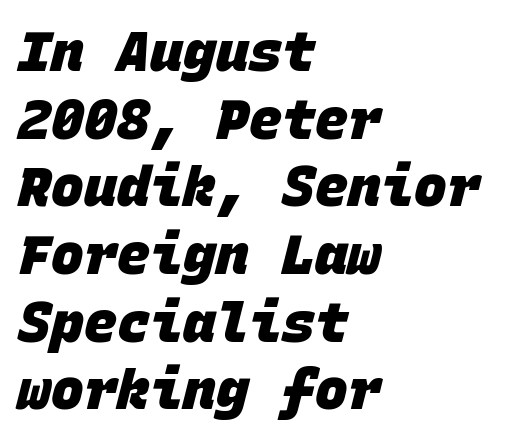
{"serif": "no", "bold": "yes", "weight": "heavy", "width": "normal", "stroke_contrast": "low", "x_height": "large", "monospaced": "yes", "underline": "no", "align": "left", "line_spacing_ratio": 1.23, "letter_spacing": "normal", "letter_spacing_em": 0.0, "glyph_px": 55}
